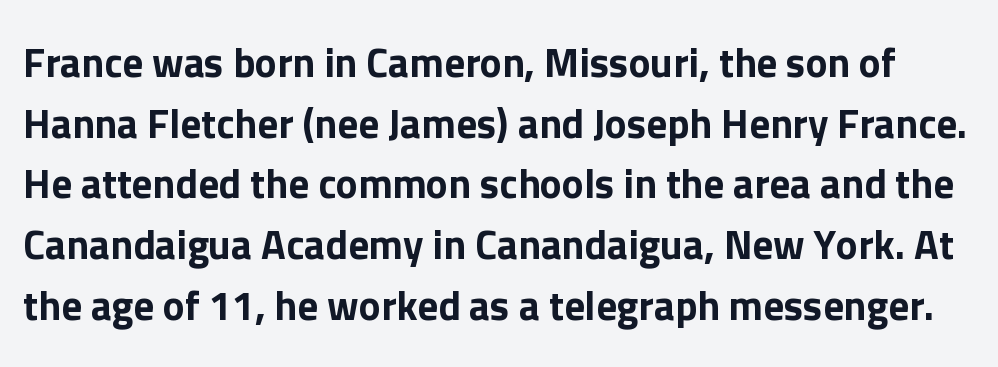
The image shows 41 px sans-serif type, upright; set normal line spacing (1.48x), normal letter spacing, not underlined; low stroke contrast and a medium x-height.
